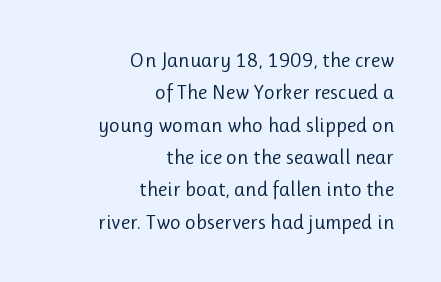
The image shows 21 px text type, upright; set right-aligned, normal line spacing (1.54x), normal letter spacing, not underlined.
